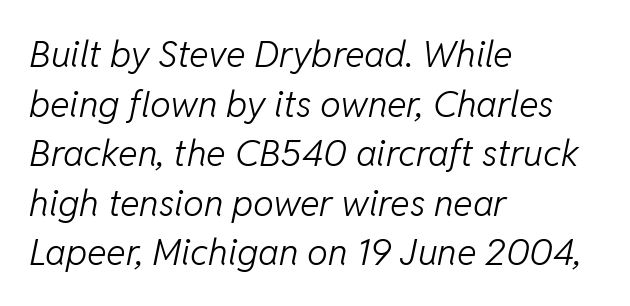
The lines sit at an ordinary, default distance from one another. The space beneath each line is pristine and unruled. Look at the tracking — it's just the regular setting, nothing added. An italicized treatment has been applied to the whole sample.
